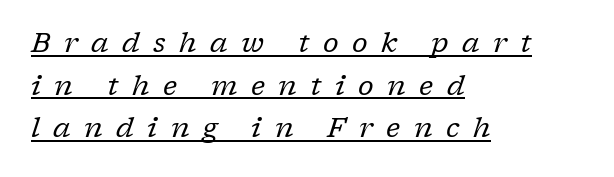
The image shows 28 px regular-weight serif type, italic (leaning right); set left-aligned, normal line spacing (1.52x), unusually wide letter spacing (+0.48 em), underlined; low stroke contrast and a medium x-height.
